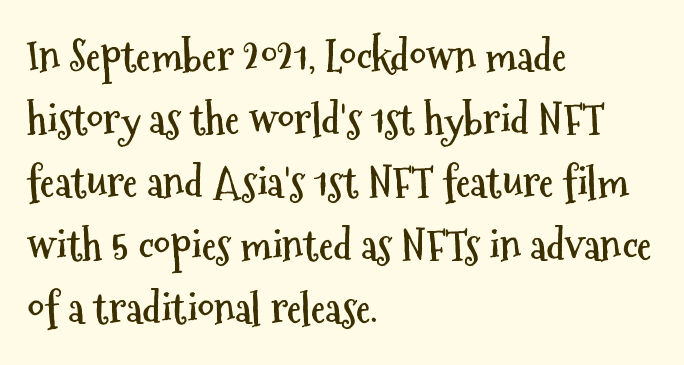
This rendering leaves character spacing at its baseline value. Summary of vertical rhythm: regular, with standard interline spacing. Casual observation: everything's shoved over to the left. Is there any slant? The stems are plumb. Check under the words: just untouched page.
